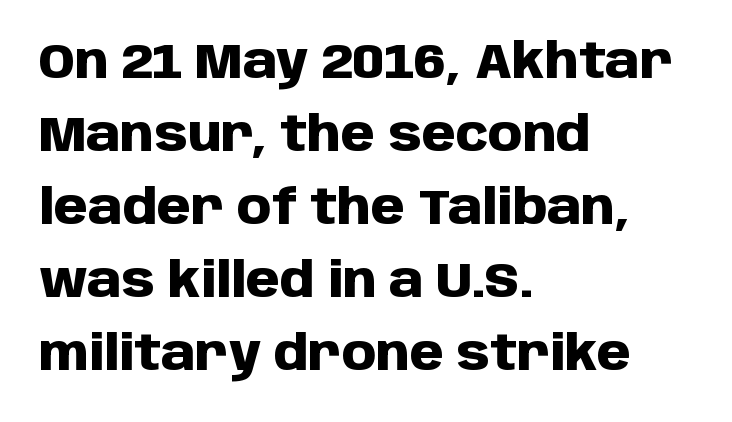
{"serif": "no", "italic": "no", "bold": "yes", "weight": "heavy", "width": "normal", "stroke_contrast": "low", "x_height": "large", "monospaced": "no", "underline": "no", "align": "left", "line_spacing": "normal", "line_spacing_ratio": 1.49, "letter_spacing": "normal", "letter_spacing_em": 0.0, "glyph_px": 49}
